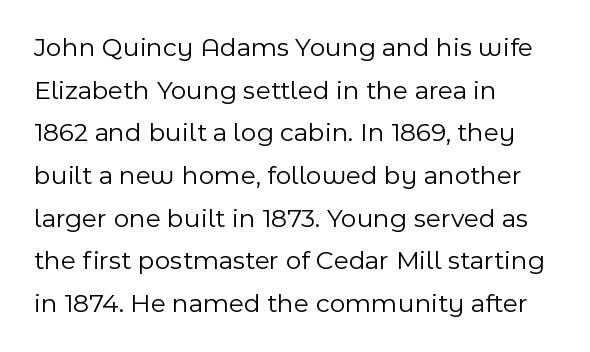
The image shows 27 px text type, upright; set left-aligned, normal line spacing (1.58x), normal letter spacing, not underlined.
